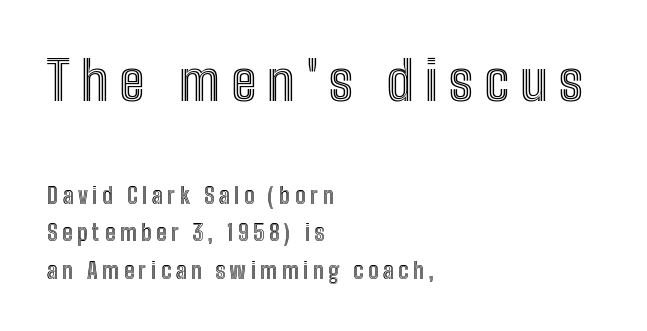
Q: Is the text italic (slanted)? A: No, it is upright.
Q: Is the text underlined? A: No.
Q: How is the paragraph aligned? A: Left-aligned.
Q: Is the spacing between letters normal or unusually wide? A: Unusually wide.
Q: Is the spacing between lines tight, normal or loose? A: Normal.
Q: Which block of text is set in a larger size, the first (top) or the second (bottom)? A: The first (top) one.
Q: Width (condensed, normal, or wide)? A: Condensed.
Q: x-height? A: Medium.
Q: Monospaced? A: No.
